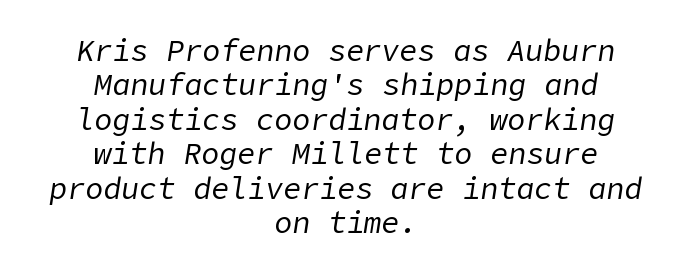
Descenders are the only things crossing below the line. Standard letterfit; no display-style spreading of the glyphs. The paragraph has two soft edges and a firm central axis. Students, observe: this is what under-led, compact text looks like.
